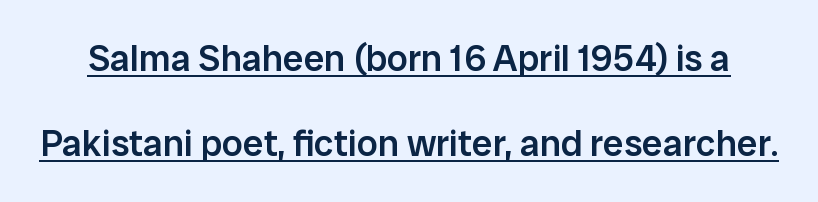
Q: Is the text bold? A: Semi-bold.
Q: Is the text italic (slanted)? A: No, it is upright.
Q: Is the typeface a serif or a sans-serif typeface? A: Sans-serif.
Q: Is the text underlined? A: Yes.
Q: Is the spacing between letters normal or unusually wide? A: Normal.
Q: Is the spacing between lines tight, normal or loose? A: Loose.
Q: Width (condensed, normal, or wide)? A: Normal.
Q: Stroke contrast? A: Low.
Q: x-height? A: Medium.
Q: Monospaced? A: No.
